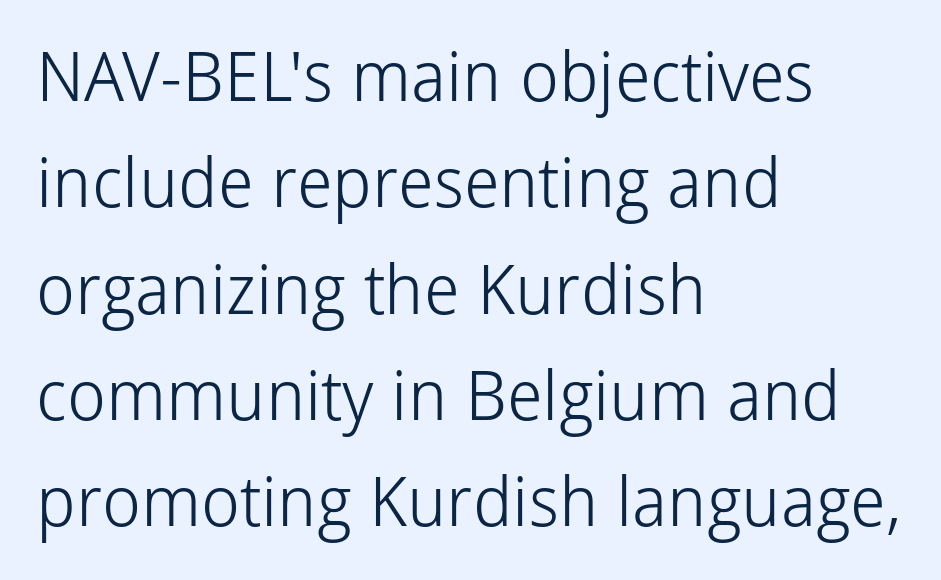
The image shows 69 px light sans-serif type, upright; set left-aligned, normal line spacing (1.54x), normal letter spacing, not underlined; low stroke contrast and a medium x-height.
